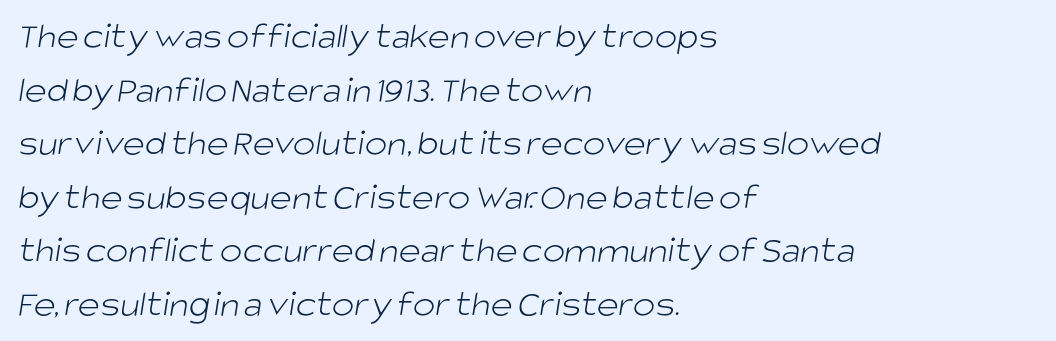
Alignment: flush left. Do the characters align in a grid? No, the font is proportional. This sample uses a sans-serif face. A typesetter would call this leading conventional body-copy spacing.
